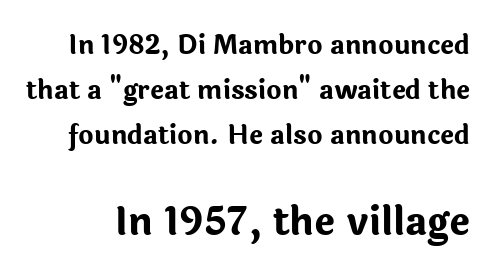
Emphasis by weight is at full strength: bold. Style check: upright. Type style note: lacks serifs. Glyph-to-glyph distance matches everyday printed text.
